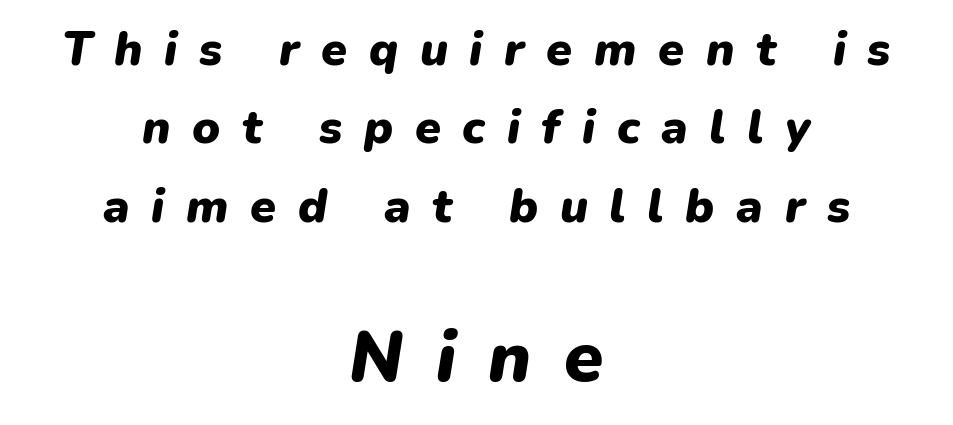
Does the copy run flush right? No — it is centered line by line. Plain, unruled lines of type. Does the leading feel generous? No, just average. The passage shown has open, widely tracked lettering throughout.
